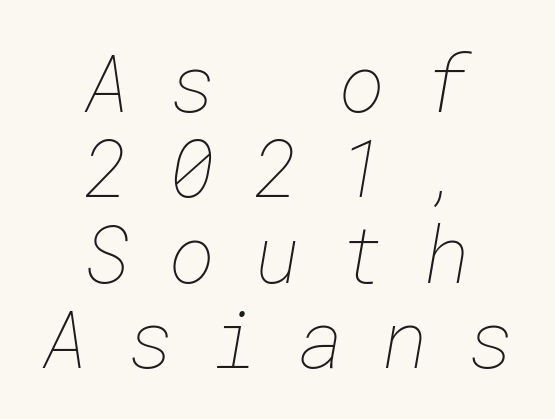
The image shows 79 px thin type; set centered, tight line spacing (1.08x), unusually wide letter spacing (+0.49 em), not underlined; low stroke contrast and a medium x-height.
